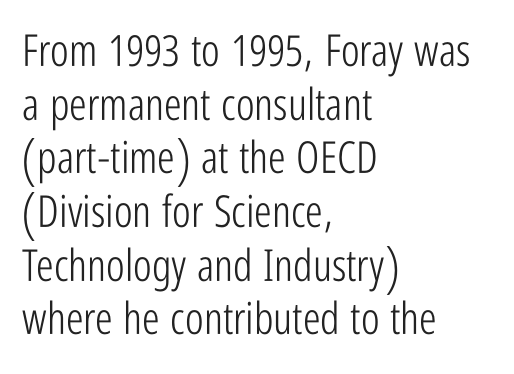
The image shows 44 px light, condensed sans-serif type, upright; set left-aligned, line spacing 1.22x, normal letter spacing, not underlined; low stroke contrast and a medium x-height.
